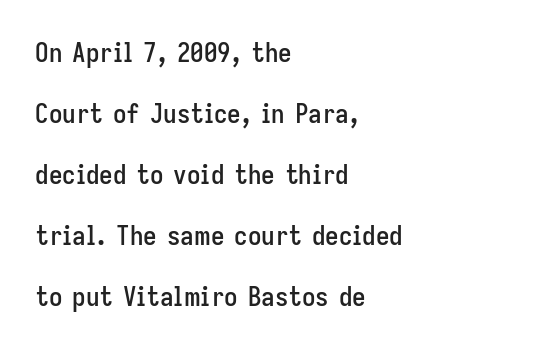
Q: Is the text italic (slanted)? A: No, it is upright.
Q: Is the text underlined? A: No.
Q: How is the paragraph aligned? A: Left-aligned.
Q: Is the spacing between letters normal or unusually wide? A: Normal.
Q: Is the spacing between lines tight, normal or loose? A: Loose.
